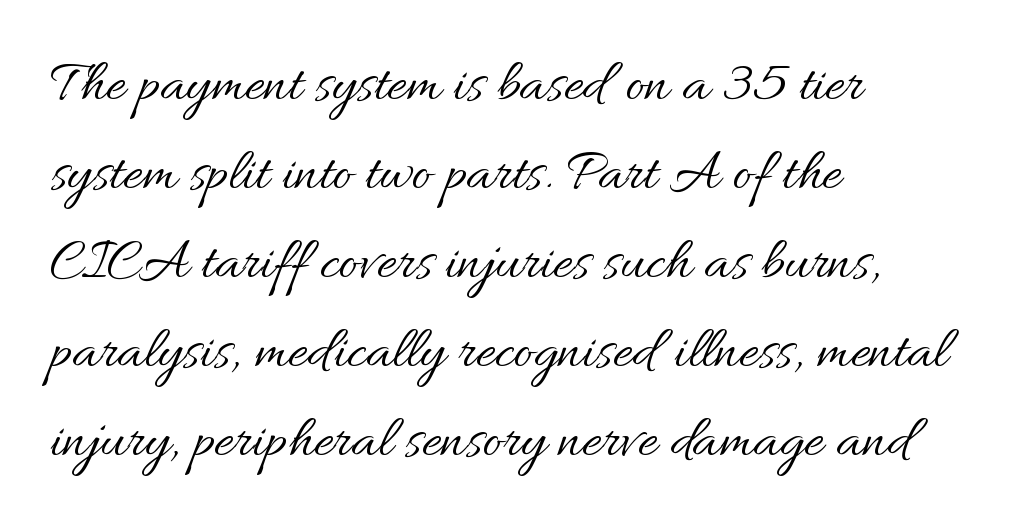
{"bold": "no", "weight": "regular", "width": "normal", "stroke_contrast": "medium", "x_height": "small", "monospaced": "no", "underline": "no", "align": "left", "line_spacing": "normal", "line_spacing_ratio": 1.51, "letter_spacing": "normal", "letter_spacing_em": 0.0, "glyph_px": 59}
